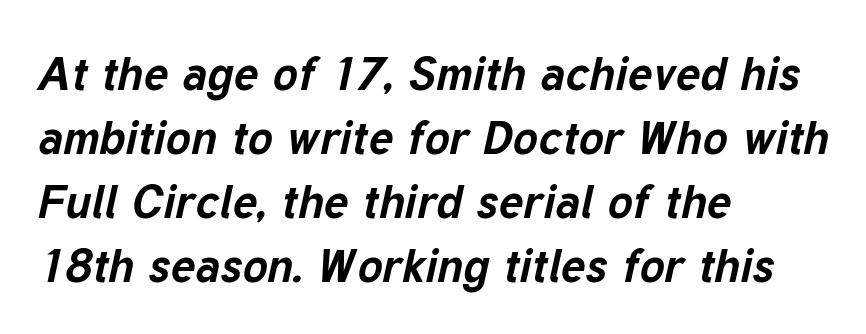
The image shows 47 px bold type, italic (leaning right); set left-aligned, normal line spacing (1.36x), normal letter spacing, not underlined; low stroke contrast and a medium x-height.
